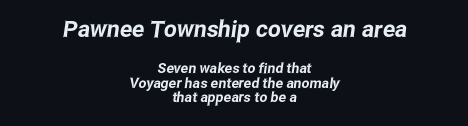
Q: Is the text underlined? A: No.
Q: How is the paragraph aligned? A: Centered.
Q: Is the spacing between letters normal or unusually wide? A: Normal.
Q: Is the spacing between lines tight, normal or loose? A: Tight.
Q: Which block of text is set in a larger size, the first (top) or the second (bottom)? A: The first (top) one.
